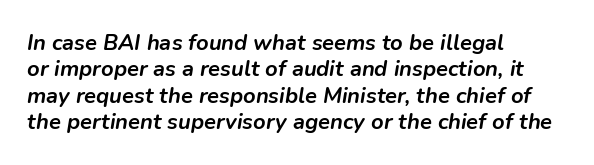
{"italic": "yes", "lean": "right", "slant_degrees": 9, "bold": "yes", "underline": "no", "align": "left", "line_spacing_ratio": 1.2, "letter_spacing": "normal", "letter_spacing_em": 0.0, "glyph_px": 22}
